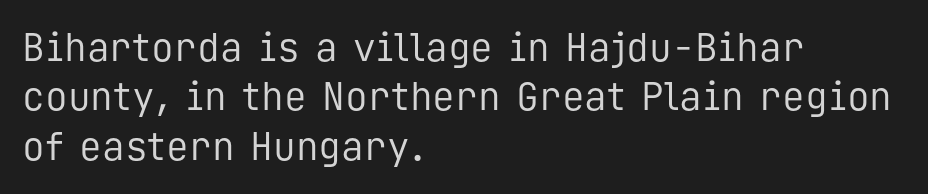
Every character sits straight up, as roman type does. The lines sit at an ordinary, default distance from one another. There is no visible air inserted between adjacent glyphs. You can tell from the bare stems that sans-serif type was used. Honestly, there is no underline to notice here at all. Nothing heavy about these letters — not bold at all.
